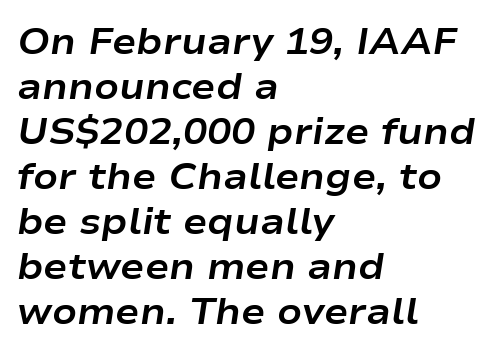
The image shows 36 px bold, wide type, italic (leaning right); set left-aligned, normal line spacing (1.25x), normal letter spacing, not underlined; low stroke contrast and a medium x-height.
